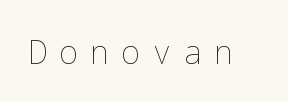
The image shows 33 px thin type, upright; set unusually wide letter spacing (+0.34 em), not underlined; low stroke contrast and a medium x-height.
